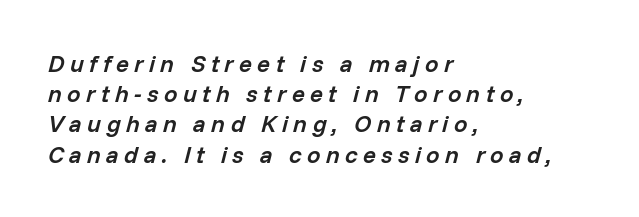
The image shows 24 px text type, italic (leaning right); set left-aligned, normal line spacing (1.26x), unusually wide letter spacing (+0.22 em), not underlined.
